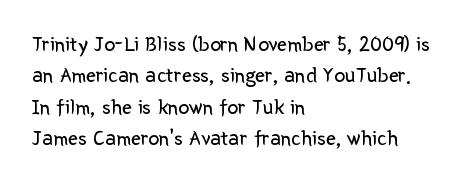
Q: Is the text bold? A: No.
Q: Is the text italic (slanted)? A: No, it is upright.
Q: Is the text underlined? A: No.
Q: How is the paragraph aligned? A: Left-aligned.
Q: Is the spacing between letters normal or unusually wide? A: Normal.
Q: Is the spacing between lines tight, normal or loose? A: Normal.
